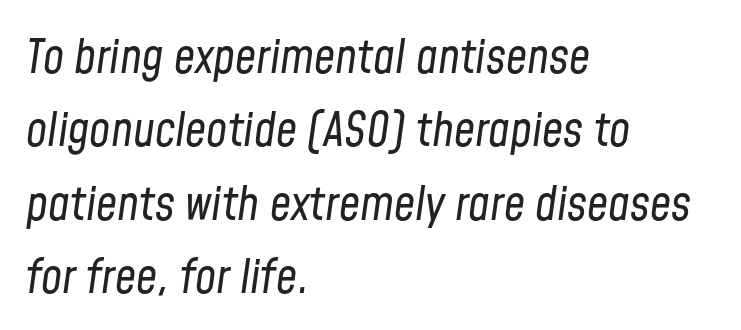
{"italic": "yes", "lean": "right", "slant_degrees": 8, "bold": "no", "weight": "regular", "width": "condensed", "stroke_contrast": "low", "x_height": "medium", "monospaced": "no", "underline": "no", "align": "left", "line_spacing": "normal", "line_spacing_ratio": 1.56, "letter_spacing": "normal", "letter_spacing_em": 0.0, "glyph_px": 47}
